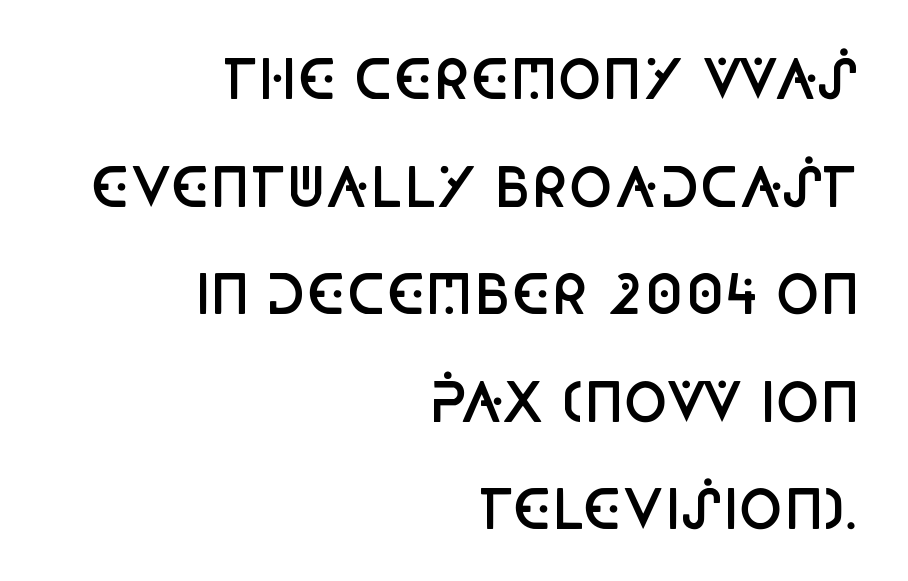
{"serif": "no", "italic": "no", "bold": "semi", "weight": "semibold", "width": "condensed", "stroke_contrast": "low", "x_height": "large", "monospaced": "no", "underline": "no", "align": "right", "line_spacing": "loose", "line_spacing_ratio": 2.03, "letter_spacing": "normal", "letter_spacing_em": 0.0, "glyph_px": 53}
